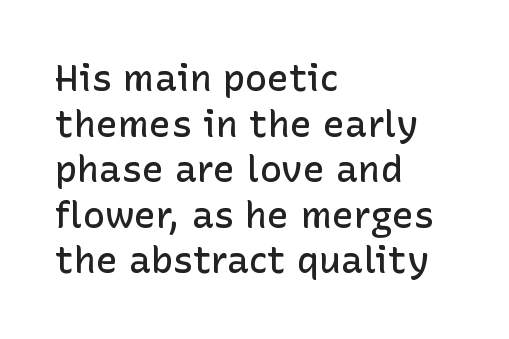
{"serif": "no", "italic": "no", "bold": "semi", "weight": "semibold", "width": "normal", "stroke_contrast": "low", "x_height": "medium", "monospaced": "no", "underline": "no", "align": "left", "line_spacing_ratio": 1.23, "letter_spacing": "normal", "letter_spacing_em": 0.0, "glyph_px": 37}
